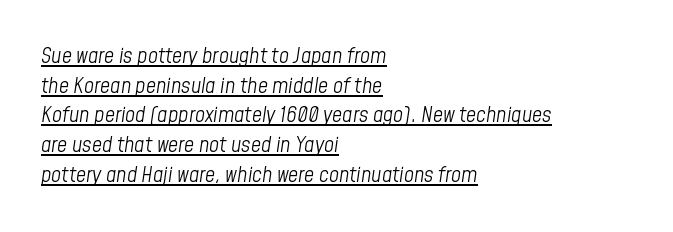
Q: Is the text bold? A: No.
Q: Is the text italic (slanted)? A: Yes, it leans right by about 8 degrees.
Q: Is the text underlined? A: Yes.
Q: How is the paragraph aligned? A: Left-aligned.
Q: Is the spacing between letters normal or unusually wide? A: Normal.
Q: Is the spacing between lines tight, normal or loose? A: Normal.
